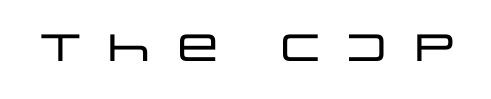
Display-style spreading of the glyphs; the letterfit is very open. You could not count columns in this text — the font is proportionally spaced. Check the space under the baseline: it is left empty. Posture: straight, roman, zero tilt. This is sans-serif lettering, the kind often seen on screens and signage.
